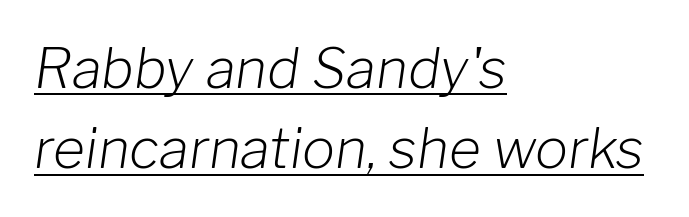
{"italic": "yes", "lean": "right", "slant_degrees": 8, "bold": "no", "weight": "light", "width": "normal", "stroke_contrast": "low", "x_height": "medium", "monospaced": "no", "underline": "yes", "align": "left", "line_spacing": "normal", "line_spacing_ratio": 1.46, "letter_spacing": "normal", "letter_spacing_em": 0.0, "glyph_px": 55}
